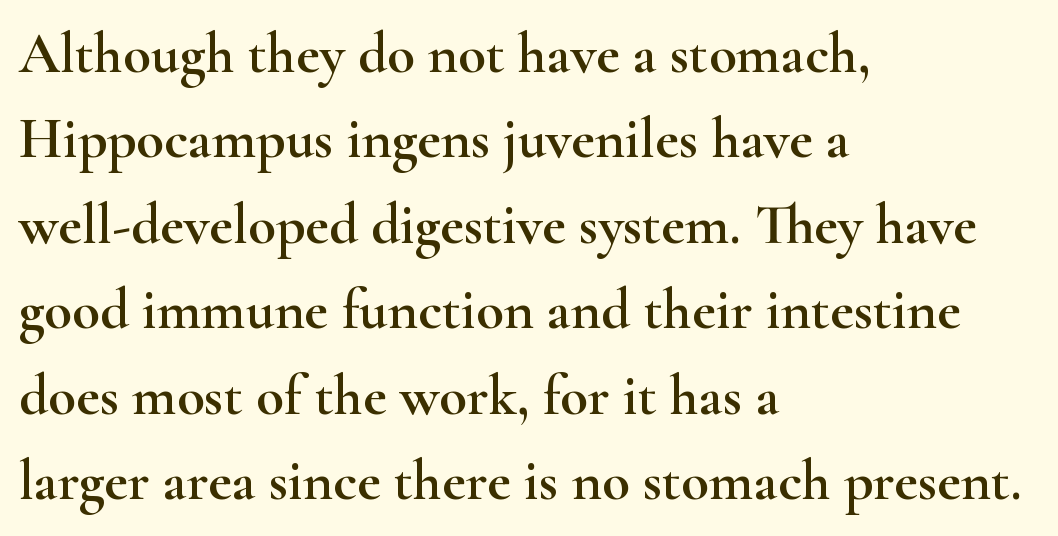
Q: Is the text italic (slanted)? A: No, it is upright.
Q: Is the typeface a serif or a sans-serif typeface? A: Serif.
Q: Is the text underlined? A: No.
Q: How is the paragraph aligned? A: Left-aligned.
Q: Is the spacing between letters normal or unusually wide? A: Normal.
Q: Is the spacing between lines tight, normal or loose? A: Normal.
Q: Width (condensed, normal, or wide)? A: Wide.
Q: Stroke contrast? A: High.
Q: x-height? A: Small.
Q: Monospaced? A: No.
